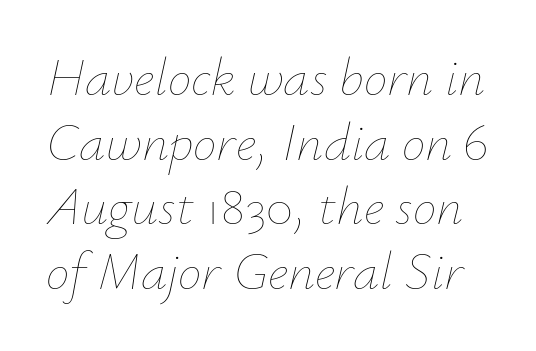
The text carries the slant typical of an italic or oblique font. Words appear dense and cohesive because spacing is normal. The letters look calm and open, with moderate or lighter stems. Do the characters align in a grid? No, the font is proportional. Has an underline been added? It has not.
